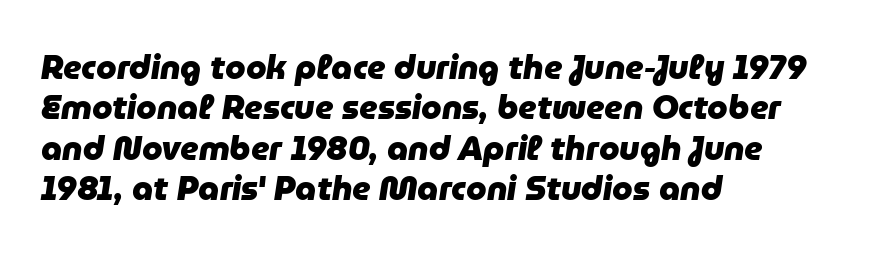
Posture: slanted. These lines keep a tight, regular rhythm from letter to letter. These lines stack with their left ends in a neat column. Varying glyph widths throughout — classic text-font behaviour.
